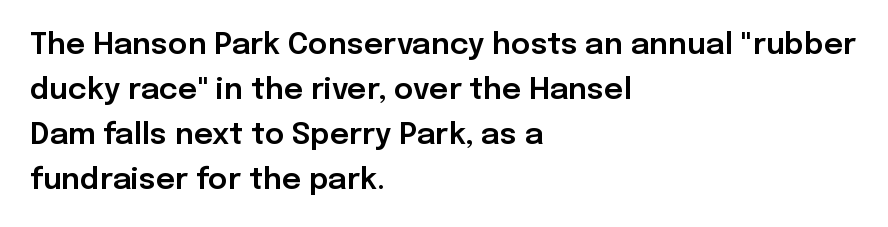
Q: Is the text italic (slanted)? A: No, it is upright.
Q: Is the typeface a serif or a sans-serif typeface? A: Sans-serif.
Q: Is the text underlined? A: No.
Q: How is the paragraph aligned? A: Left-aligned.
Q: Is the spacing between letters normal or unusually wide? A: Normal.
Q: Is the spacing between lines tight, normal or loose? A: Normal.
Q: Width (condensed, normal, or wide)? A: Normal.
Q: Stroke contrast? A: Low.
Q: x-height? A: Medium.
Q: Monospaced? A: No.
